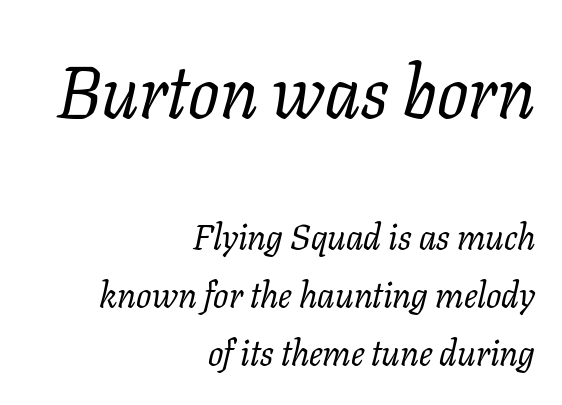
{"serif": "yes", "italic": "yes", "lean": "right", "slant_degrees": 11, "bold": "no", "weight": "regular", "width": "normal", "stroke_contrast": "low", "x_height": "medium", "monospaced": "no", "underline": "no", "align": "right", "line_spacing": "normal", "line_spacing_ratio": 1.62, "letter_spacing": "normal", "letter_spacing_em": 0.0, "larger_block": "first", "size_ratio": 2.03, "glyph_px": 73}
